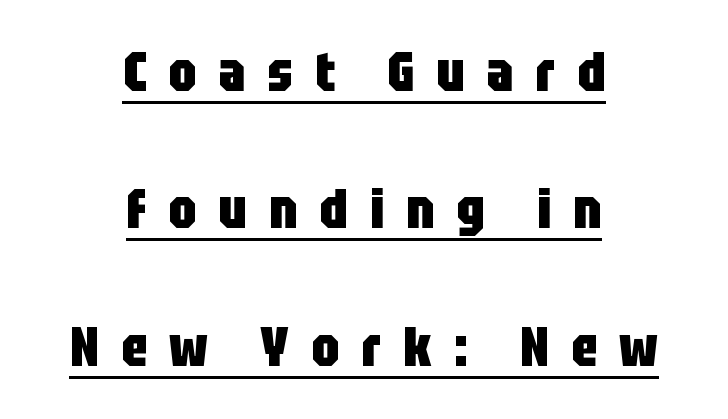
Q: Is the text bold? A: Yes.
Q: Is the text italic (slanted)? A: No, it is upright.
Q: Is the typeface a serif or a sans-serif typeface? A: Sans-serif.
Q: Is the text underlined? A: Yes.
Q: How is the paragraph aligned? A: Centered.
Q: Is the spacing between letters normal or unusually wide? A: Unusually wide.
Q: Is the spacing between lines tight, normal or loose? A: Loose.
Q: Width (condensed, normal, or wide)? A: Condensed.
Q: Stroke contrast? A: Low.
Q: x-height? A: Large.
Q: Monospaced? A: No.
